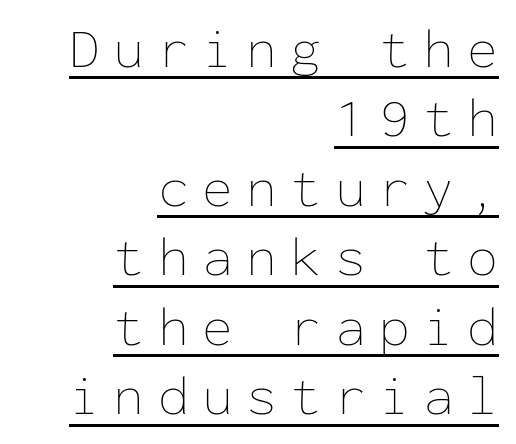
The image shows 56 px thin type, upright, monospaced; set right-aligned, line spacing 1.24x, unusually wide letter spacing (+0.24 em), underlined; low stroke contrast and a medium x-height.
